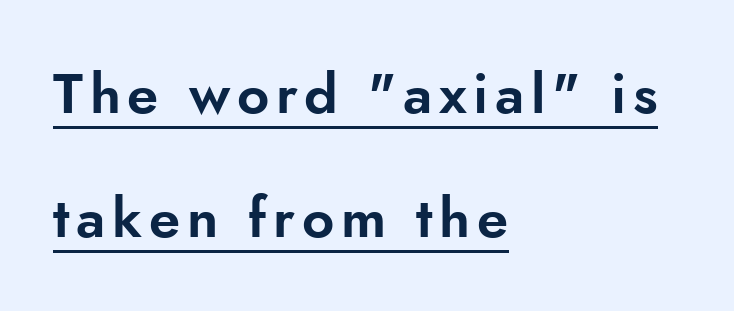
The rendering uses natural spacing where letterforms have individual widths. This sample uses a sans-serif face. Does the lettering tilt? It doesn't — this is upright. Every row of glyphs begins at an identical x-position on the left. Successive baselines arrive slowly, with a big drop between each. Is there an underline? Yes — a line sits under the letters.
